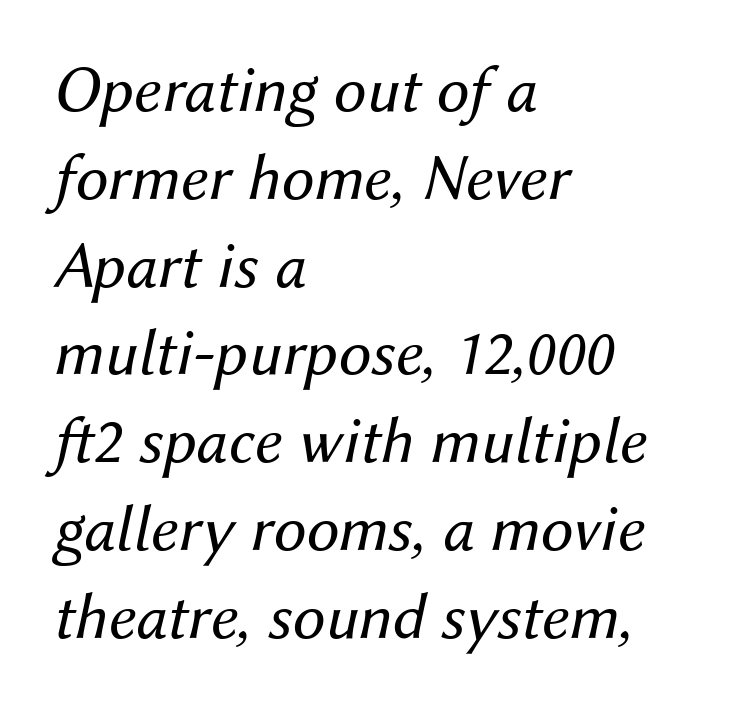
These lines are rendered in a variable-pitch font. Typeset ragged right — the left edge is the straight one. Stems and bowls with no extra thickness — not bold. Only glyphs here, with clear space below each row. Is there much room between lines? A standard amount, neither cramped nor airy. The passage shown leans; its letterforms are oblique.
